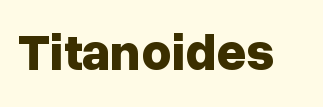
The image shows 52 px bold sans-serif type, upright; set normal letter spacing, not underlined; low stroke contrast and a medium x-height.
